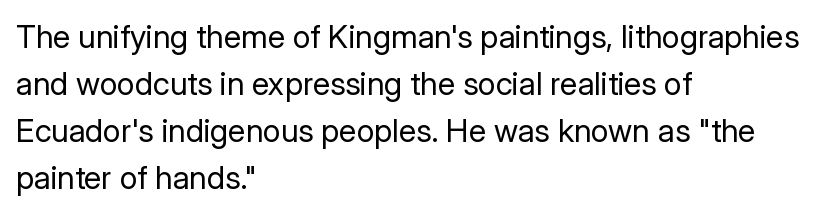
Q: Is the text bold? A: No.
Q: Is the text italic (slanted)? A: No, it is upright.
Q: Is the typeface a serif or a sans-serif typeface? A: Sans-serif.
Q: Is the text underlined? A: No.
Q: How is the paragraph aligned? A: Left-aligned.
Q: Is the spacing between letters normal or unusually wide? A: Normal.
Q: Is the spacing between lines tight, normal or loose? A: Normal.
Q: Width (condensed, normal, or wide)? A: Normal.
Q: Stroke contrast? A: Low.
Q: x-height? A: Medium.
Q: Monospaced? A: No.
